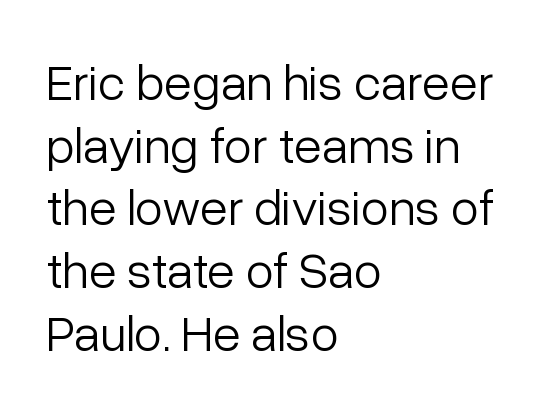
Check the space under the baseline: it is left empty. Weight class: somewhere from thin through regular. Notice how the passage keeps a crisp vertical edge on the left only. Italic: no, the glyphs are upright roman. This sample has the flowing, uneven cadence of proportional lettering.
